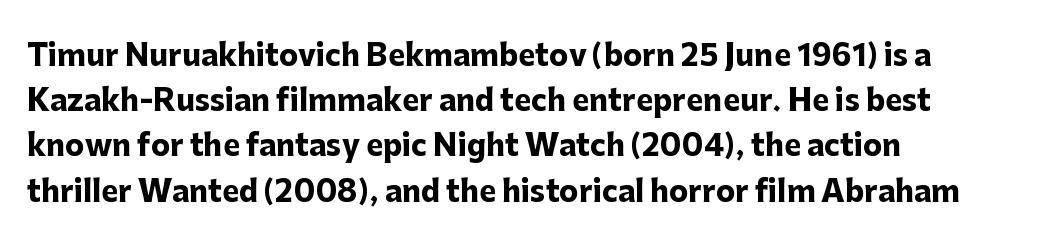
{"serif": "no", "italic": "no", "bold": "yes", "weight": "heavy", "width": "normal", "stroke_contrast": "low", "x_height": "medium", "monospaced": "no", "underline": "no", "align": "left", "line_spacing": "normal", "line_spacing_ratio": 1.56, "letter_spacing": "normal", "letter_spacing_em": 0.0, "glyph_px": 29}
